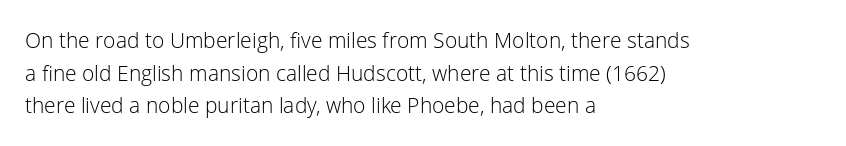
{"italic": "no", "bold": "no", "underline": "no", "align": "left", "line_spacing": "normal", "line_spacing_ratio": 1.55, "letter_spacing": "normal", "letter_spacing_em": 0.0, "glyph_px": 21}
